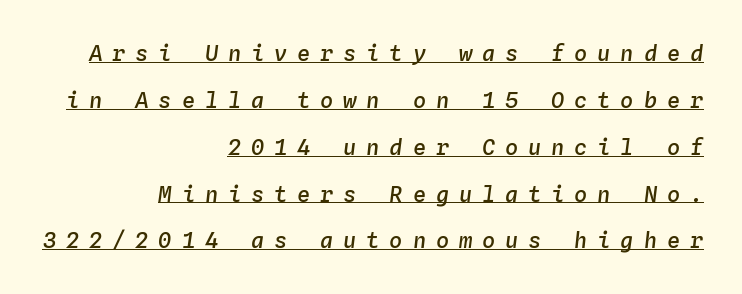
The image shows 22 px text type, italic (leaning right); set right-aligned, loose line spacing (2.13x), unusually wide letter spacing (+0.45 em), underlined.
